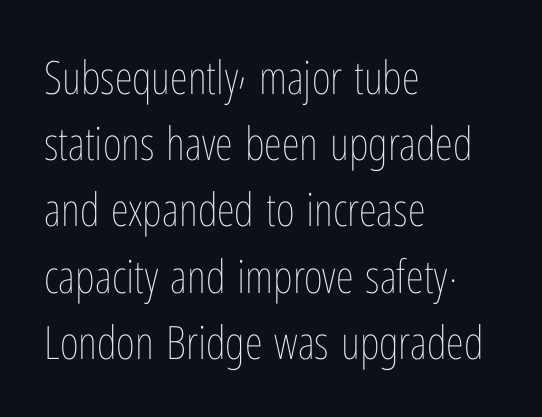
{"italic": "no", "bold": "no", "weight": "thin", "width": "condensed", "stroke_contrast": "low", "x_height": "medium", "monospaced": "no", "underline": "no", "align": "left", "line_spacing": "normal", "line_spacing_ratio": 1.44, "letter_spacing": "normal", "letter_spacing_em": 0.0, "glyph_px": 46}
